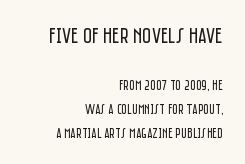
This is roman type, the default non-slanted kind. Underline: absent. Of the two passages, the one on top uses the larger point size. The passage shown is not bold in any degree. Words appear dense and cohesive because spacing is normal. Reading down the block, your eye finds every line finishing at a fixed right position.
